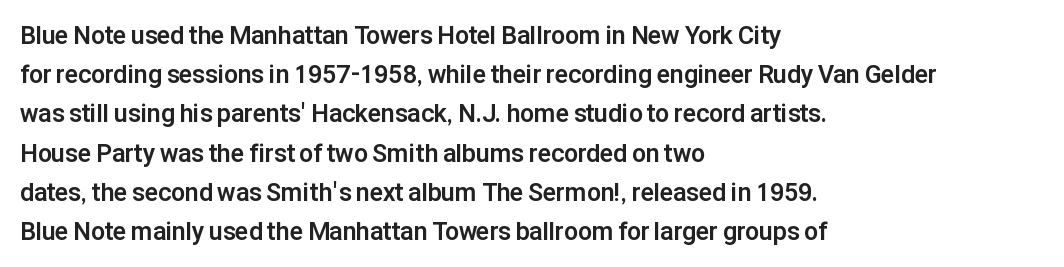
Q: Is the text bold? A: Yes.
Q: Is the text italic (slanted)? A: No, it is upright.
Q: Is the text underlined? A: No.
Q: How is the paragraph aligned? A: Left-aligned.
Q: Is the spacing between letters normal or unusually wide? A: Normal.
Q: Is the spacing between lines tight, normal or loose? A: Normal.
